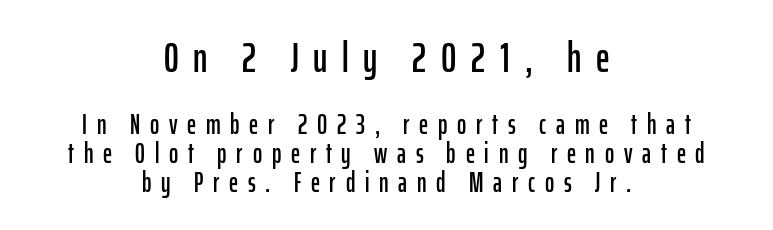
Q: Is the text italic (slanted)? A: No, it is upright.
Q: Is the typeface a serif or a sans-serif typeface? A: Sans-serif.
Q: Is the text underlined? A: No.
Q: How is the paragraph aligned? A: Centered.
Q: Is the spacing between letters normal or unusually wide? A: Unusually wide.
Q: Is the spacing between lines tight, normal or loose? A: Tight.
Q: Which block of text is set in a larger size, the first (top) or the second (bottom)? A: The first (top) one.
Q: Width (condensed, normal, or wide)? A: Condensed.
Q: Stroke contrast? A: Low.
Q: x-height? A: Medium.
Q: Monospaced? A: No.
